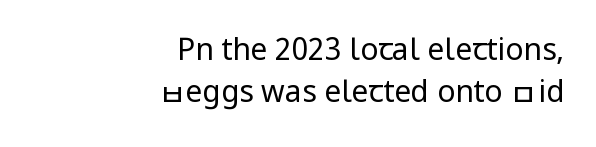
The image shows 30 px regular-weight, condensed sans-serif type, upright; set right-aligned, normal line spacing (1.39x), normal letter spacing, not underlined; low stroke contrast and a large x-height.
